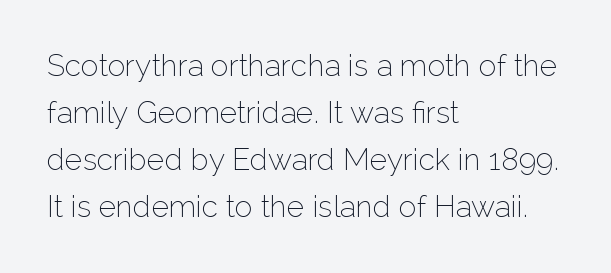
Are there feet on the stems? There aren't — it's a sans. Letters rest on an invisible, unmarked baseline. The typography opts for an upright posture over an oblique one. If you drew a ruler down the left edge, every line would touch it. Weight: in the light-to-regular range.
